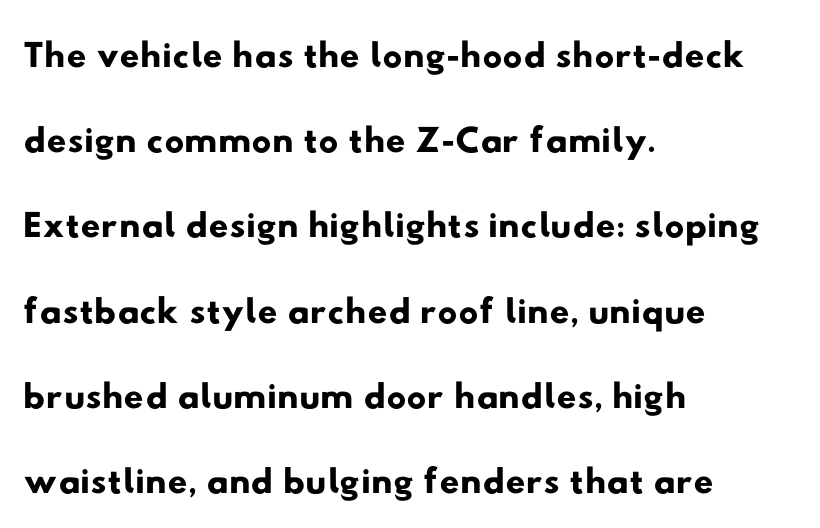
The image shows 55 px wide sans-serif type; set left-aligned, normal line spacing (1.55x), normal letter spacing, not underlined; low stroke contrast and a small x-height.
